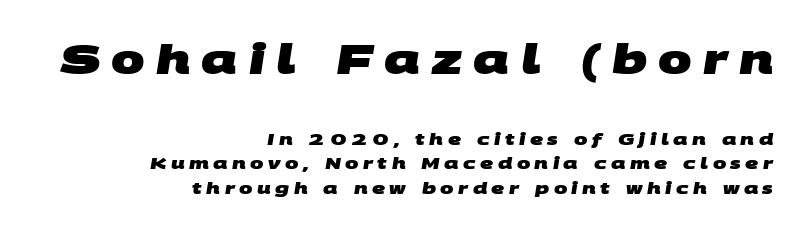
In terms of leading, this rendering sits right in the middle. The letters in the upper block stand taller than those in the block below. Casual observation: everything's shoved over to the right. The glyphs are unaccompanied by any horizontal stroke below them.
